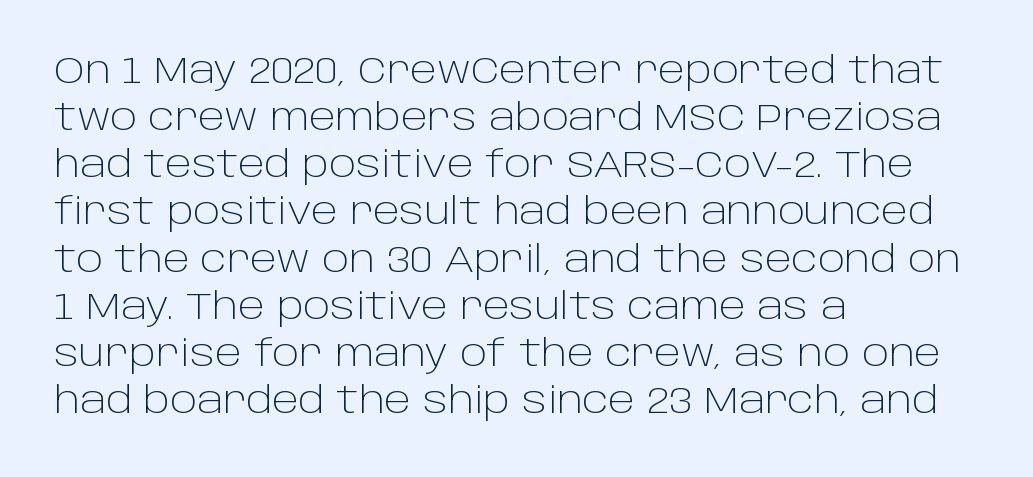
{"serif": "no", "italic": "no", "bold": "no", "weight": "light", "width": "normal", "stroke_contrast": "low", "x_height": "large", "monospaced": "no", "underline": "no", "align": "left", "line_spacing": "normal", "line_spacing_ratio": 1.31, "letter_spacing": "normal", "letter_spacing_em": 0.0, "glyph_px": 36}
